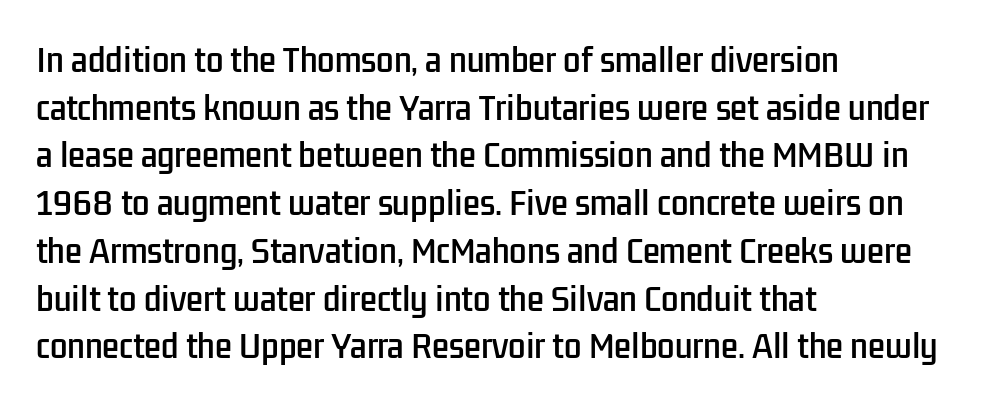
The image shows 31 px condensed sans-serif type, upright; set left-aligned, normal line spacing (1.54x), normal letter spacing, not underlined; low stroke contrast and a medium x-height.
